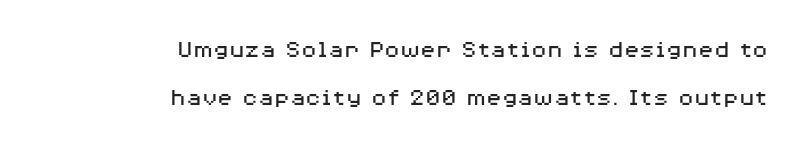
Q: Is the text bold? A: No.
Q: Is the text italic (slanted)? A: No, it is upright.
Q: Is the text underlined? A: No.
Q: How is the paragraph aligned? A: Right-aligned.
Q: Is the spacing between letters normal or unusually wide? A: Normal.
